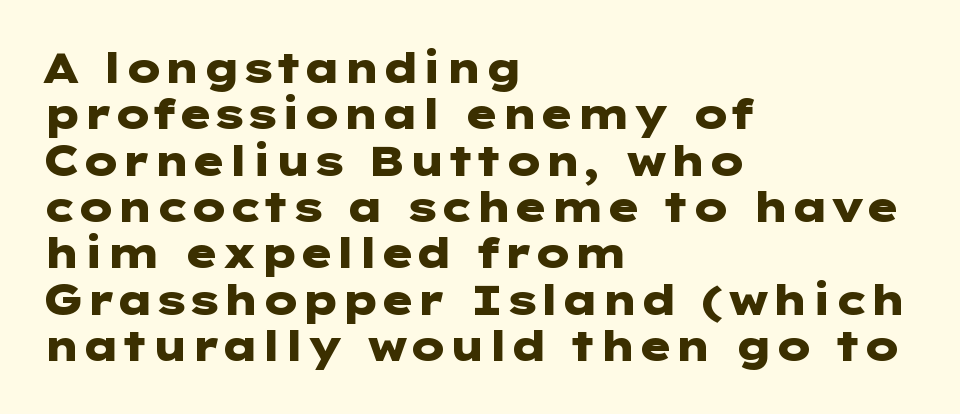
Posture: upright roman. Decoration check: the copy has no underline. Are there feet on the stems? There aren't — it's a sans. This rendering leaves character spacing at its baseline value.
